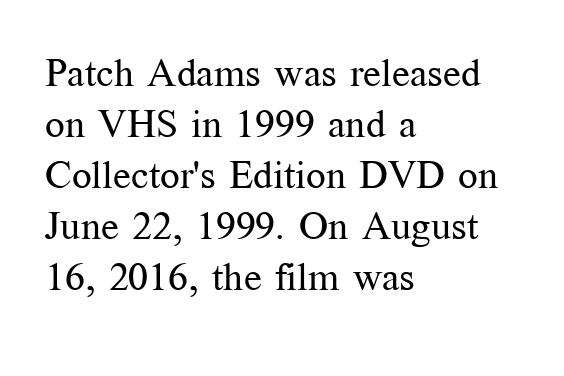
{"serif": "yes", "italic": "no", "bold": "no", "weight": "regular", "width": "normal", "stroke_contrast": "medium", "x_height": "medium", "monospaced": "no", "underline": "no", "align": "left", "line_spacing": "normal", "line_spacing_ratio": 1.31, "letter_spacing": "normal", "letter_spacing_em": 0.0, "glyph_px": 39}
